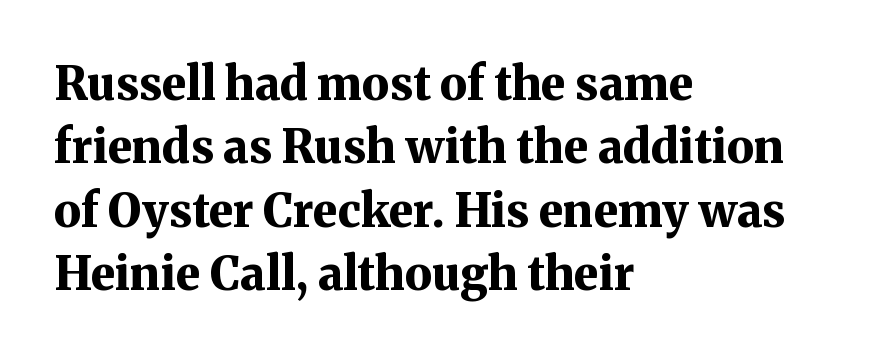
Q: Is the text bold? A: Yes.
Q: Is the text italic (slanted)? A: No, it is upright.
Q: Is the typeface a serif or a sans-serif typeface? A: Serif.
Q: Is the text underlined? A: No.
Q: How is the paragraph aligned? A: Left-aligned.
Q: Is the spacing between letters normal or unusually wide? A: Normal.
Q: Is the spacing between lines tight, normal or loose? A: Normal.
Q: Width (condensed, normal, or wide)? A: Normal.
Q: Stroke contrast? A: Medium.
Q: x-height? A: Medium.
Q: Monospaced? A: No.
